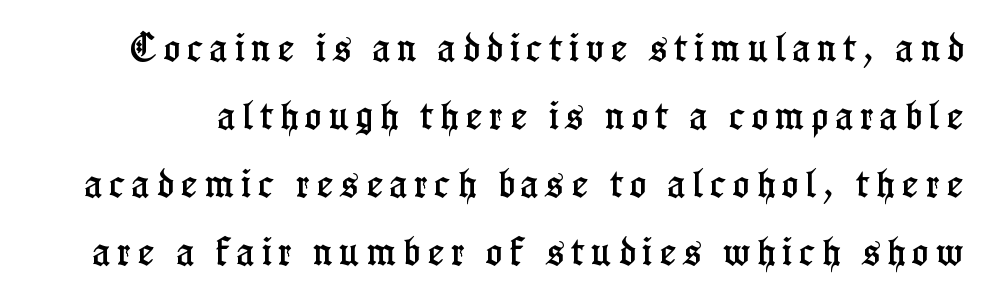
Q: Is the text italic (slanted)? A: No, it is upright.
Q: Is the typeface a serif or a sans-serif typeface? A: Serif.
Q: Is the text underlined? A: No.
Q: Is the spacing between letters normal or unusually wide? A: Unusually wide.
Q: Is the spacing between lines tight, normal or loose? A: Loose.
Q: Width (condensed, normal, or wide)? A: Condensed.
Q: Stroke contrast? A: Low.
Q: x-height? A: Medium.
Q: Monospaced? A: No.
